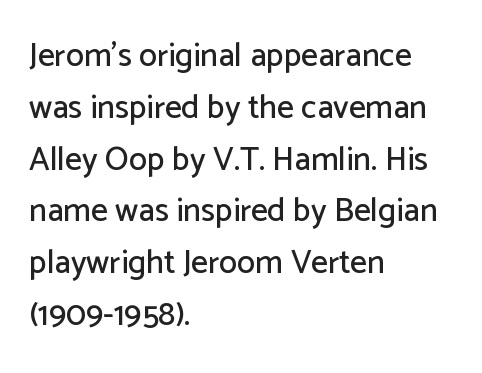
{"serif": "no", "italic": "no", "width": "normal", "stroke_contrast": "low", "x_height": "medium", "monospaced": "no", "underline": "no", "align": "left", "line_spacing": "normal", "line_spacing_ratio": 1.57, "letter_spacing": "normal", "letter_spacing_em": 0.0, "glyph_px": 33}
